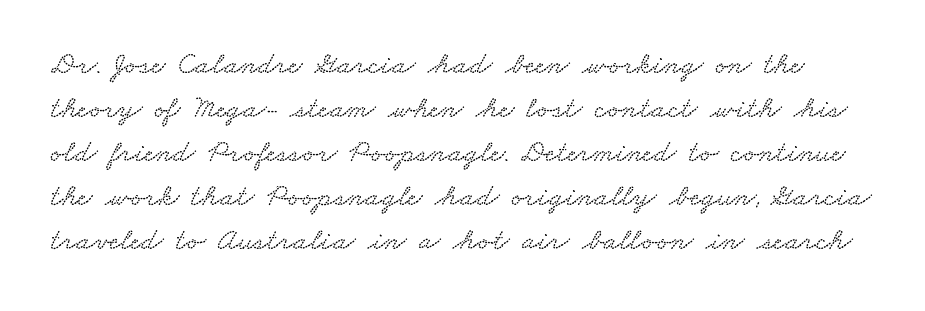
The image shows 31 px wide type; set normal line spacing (1.42x), normal letter spacing, not underlined; low stroke contrast and a small x-height.
